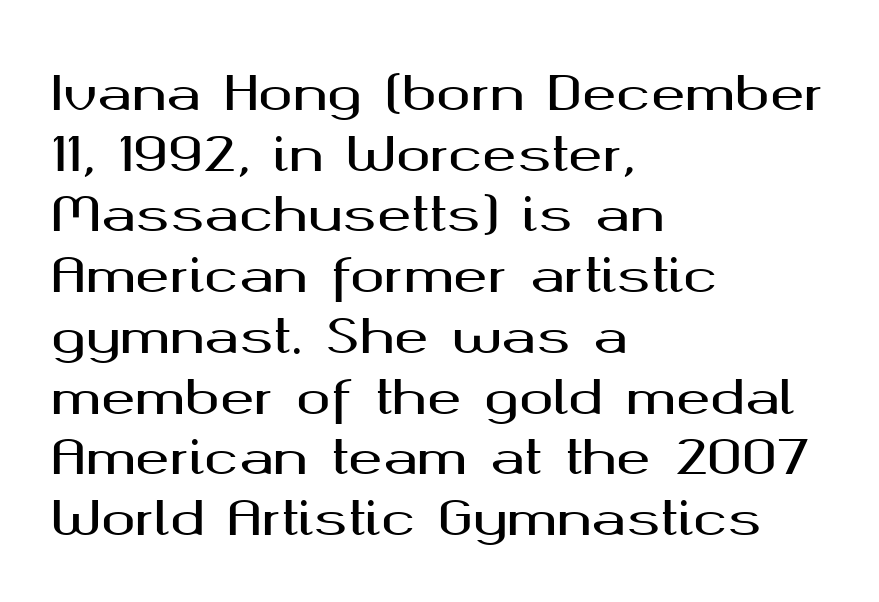
The image shows 46 px wide sans-serif type, upright; set left-aligned, normal line spacing (1.32x), normal letter spacing, not underlined; medium stroke contrast and a medium x-height.
